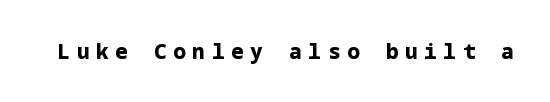
The image shows 21 px bold type, upright; set unusually wide letter spacing (+0.32 em), not underlined.
